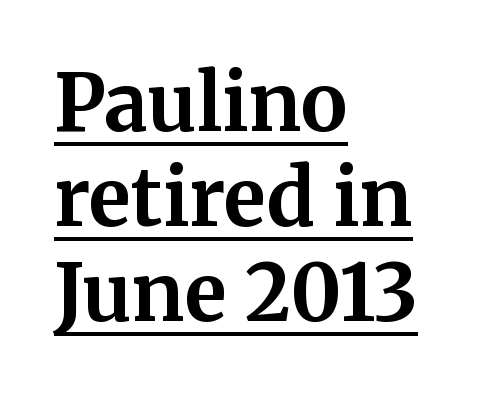
Where is the straight margin? On the left. You can tell from the footed stems that serif type was used. Nope, not italic — everything's standing straight. The passage shown is typed in a proportional face where columns would drift. Compared with typical body copy, the letter spacing here is the same. How heavy is the stroke? Heavy — this is a bold.
